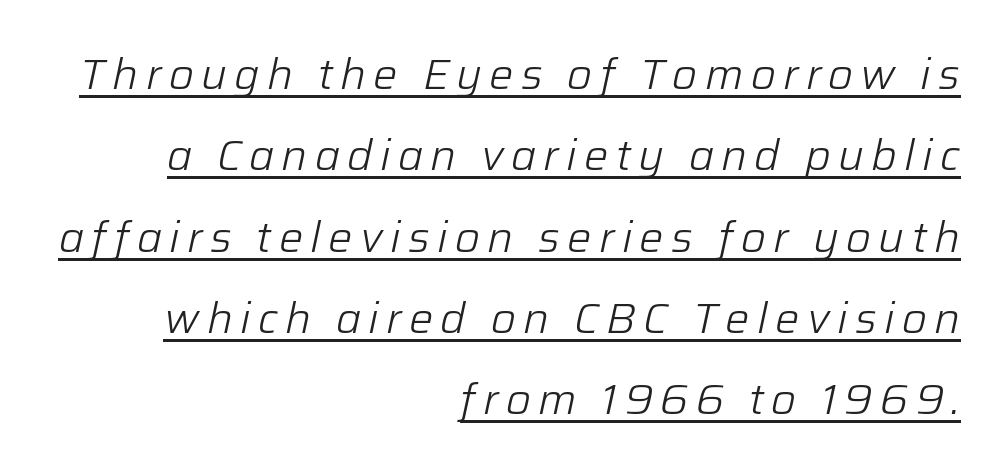
The passage shown is underscored from start to finish. These lines are rendered in a variable-pitch font. Compared with a flush-left layout, this one pins lines to the opposite, right side. Characters are canted at an angle relative to the baseline's perpendicular. Caption: face not bold, strokes unweighted.
